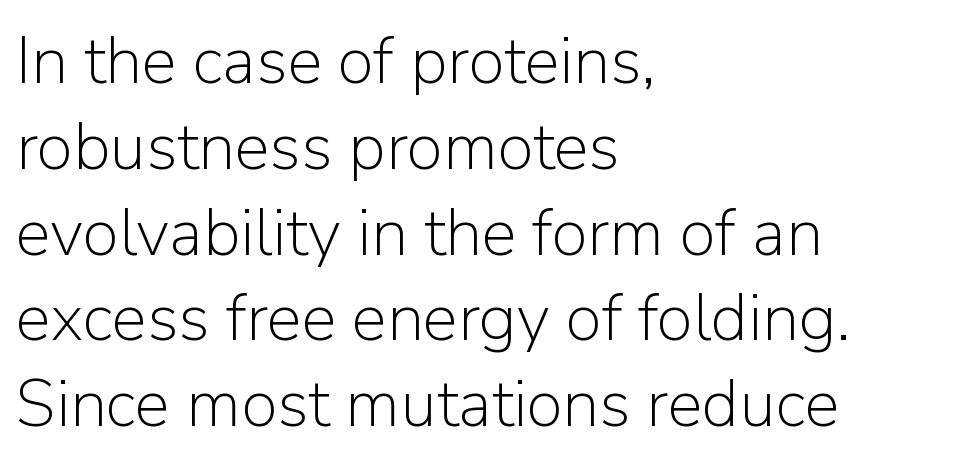
Where is the straight margin? On the left. Looks like regular typesetting: each glyph gets only the width it needs. Quick note: not italic, upright. A quiet, ordinary-to-light weight characterises the typeface.
